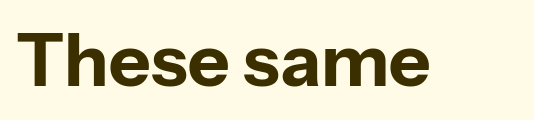
The image shows 72 px bold sans-serif type, upright; set normal letter spacing, not underlined; low stroke contrast and a medium x-height.
